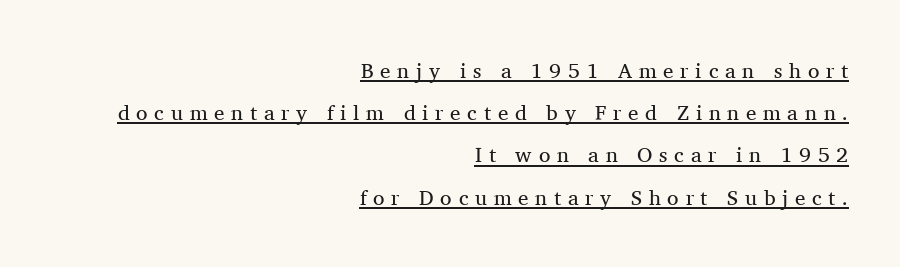
Q: Is the text bold? A: No.
Q: Is the text italic (slanted)? A: No, it is upright.
Q: Is the text underlined? A: Yes.
Q: How is the paragraph aligned? A: Right-aligned.
Q: Is the spacing between letters normal or unusually wide? A: Unusually wide.
Q: Is the spacing between lines tight, normal or loose? A: Loose.
